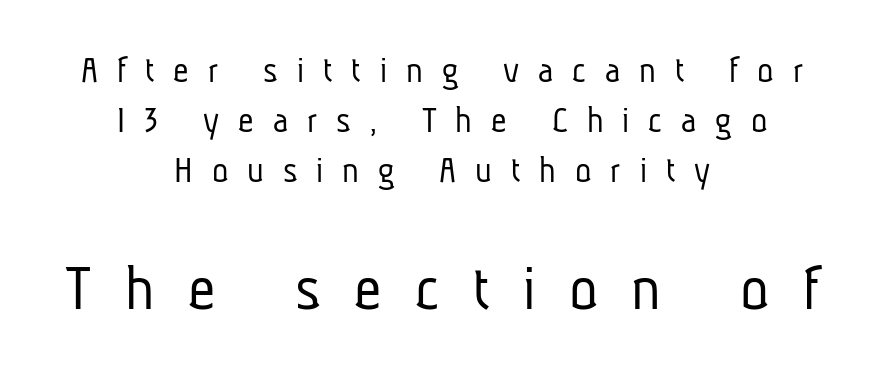
Evenly set lines give the paragraph a standard silhouette. The rendering uses natural spacing where letterforms have individual widths. Size hierarchy here favors the trailing block over the leading one. A centered setting, common on invitations and titles, is used for this passage.
